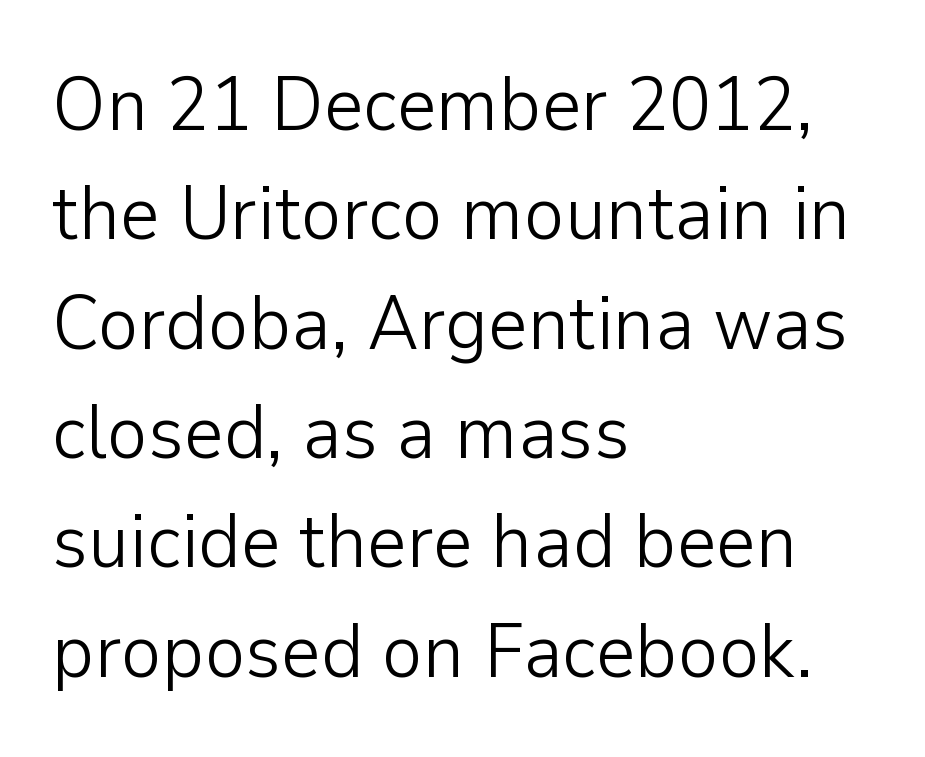
Q: Is the text bold? A: No.
Q: Is the text italic (slanted)? A: No, it is upright.
Q: Is the typeface a serif or a sans-serif typeface? A: Sans-serif.
Q: Is the text underlined? A: No.
Q: How is the paragraph aligned? A: Left-aligned.
Q: Is the spacing between letters normal or unusually wide? A: Normal.
Q: Is the spacing between lines tight, normal or loose? A: Normal.
Q: Width (condensed, normal, or wide)? A: Normal.
Q: Stroke contrast? A: Low.
Q: x-height? A: Medium.
Q: Monospaced? A: No.
